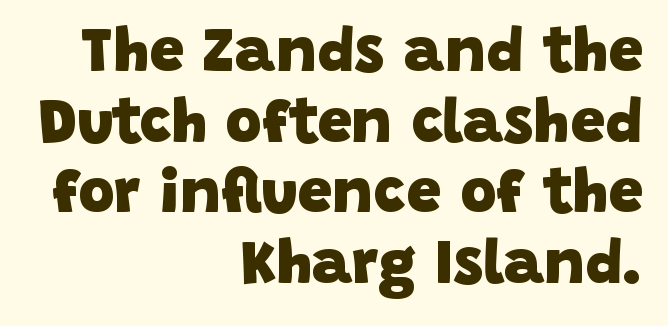
{"serif": "no", "bold": "yes", "weight": "heavy", "width": "normal", "stroke_contrast": "low", "x_height": "large", "monospaced": "no", "underline": "no", "align": "right", "line_spacing": "tight", "line_spacing_ratio": 1.14, "letter_spacing": "normal", "letter_spacing_em": 0.0, "glyph_px": 62}
